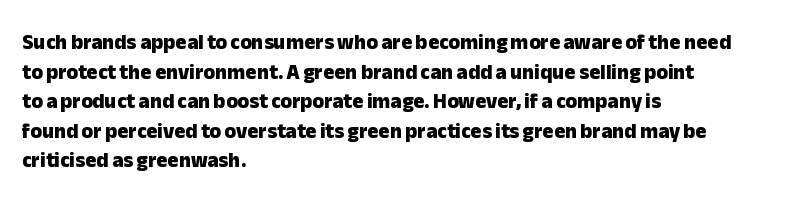
Q: Is the text bold? A: Yes.
Q: Is the text italic (slanted)? A: No, it is upright.
Q: Is the text underlined? A: No.
Q: How is the paragraph aligned? A: Left-aligned.
Q: Is the spacing between letters normal or unusually wide? A: Normal.
Q: Is the spacing between lines tight, normal or loose? A: Normal.
